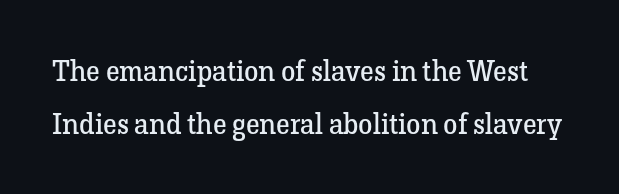
The image shows 29 px regular-weight serif type, upright; set line spacing 1.84x, normal letter spacing, not underlined; low stroke contrast and a medium x-height.
